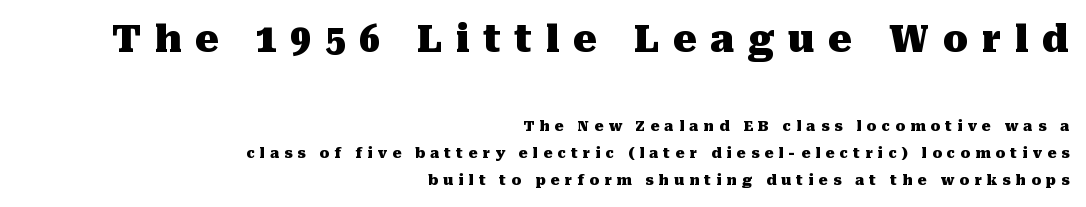
Q: Is the text bold? A: Yes.
Q: Is the text italic (slanted)? A: No, it is upright.
Q: Is the typeface a serif or a sans-serif typeface? A: Serif.
Q: Is the text underlined? A: No.
Q: How is the paragraph aligned? A: Right-aligned.
Q: Is the spacing between letters normal or unusually wide? A: Unusually wide.
Q: Is the spacing between lines tight, normal or loose? A: Loose.
Q: Which block of text is set in a larger size, the first (top) or the second (bottom)? A: The first (top) one.
Q: Width (condensed, normal, or wide)? A: Normal.
Q: Stroke contrast? A: Medium.
Q: x-height? A: Medium.
Q: Monospaced? A: No.
